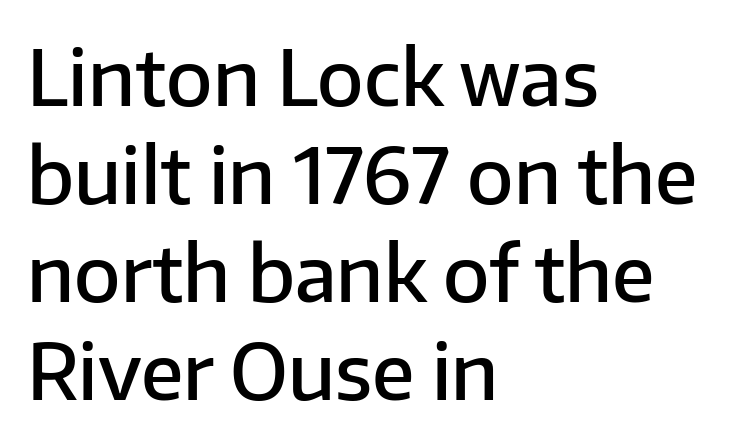
Q: Is the text bold? A: Semi-bold.
Q: Is the text italic (slanted)? A: No, it is upright.
Q: Is the typeface a serif or a sans-serif typeface? A: Sans-serif.
Q: Is the text underlined? A: No.
Q: How is the paragraph aligned? A: Left-aligned.
Q: Is the spacing between letters normal or unusually wide? A: Normal.
Q: Is the spacing between lines tight, normal or loose? A: Normal.
Q: Width (condensed, normal, or wide)? A: Normal.
Q: Stroke contrast? A: Low.
Q: x-height? A: Medium.
Q: Monospaced? A: No.
